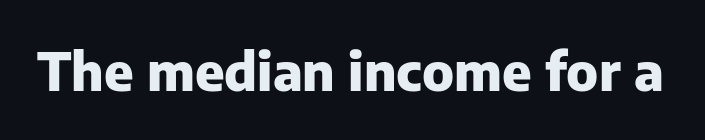
Q: Is the text bold? A: Yes.
Q: Is the text italic (slanted)? A: No, it is upright.
Q: Is the typeface a serif or a sans-serif typeface? A: Sans-serif.
Q: Is the text underlined? A: No.
Q: Is the spacing between letters normal or unusually wide? A: Normal.
Q: Width (condensed, normal, or wide)? A: Normal.
Q: Stroke contrast? A: Low.
Q: x-height? A: Medium.
Q: Monospaced? A: No.
